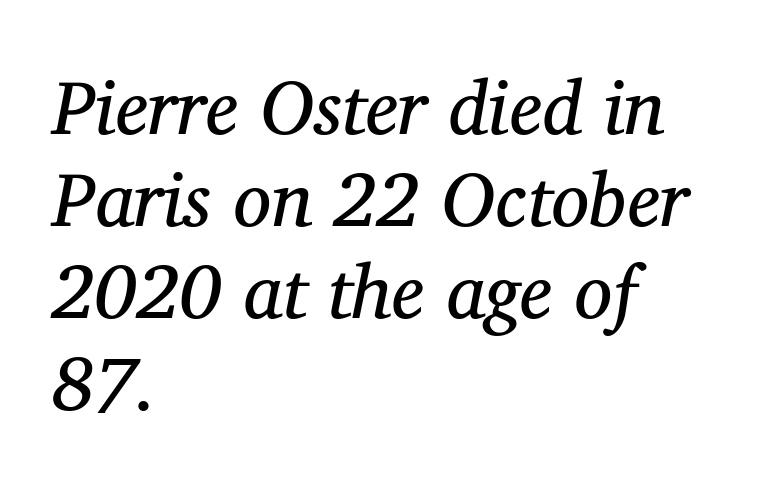
The image shows 76 px regular-weight serif type, italic (leaning right); set left-aligned, line spacing 1.21x, normal letter spacing, not underlined; medium stroke contrast and a medium x-height.
